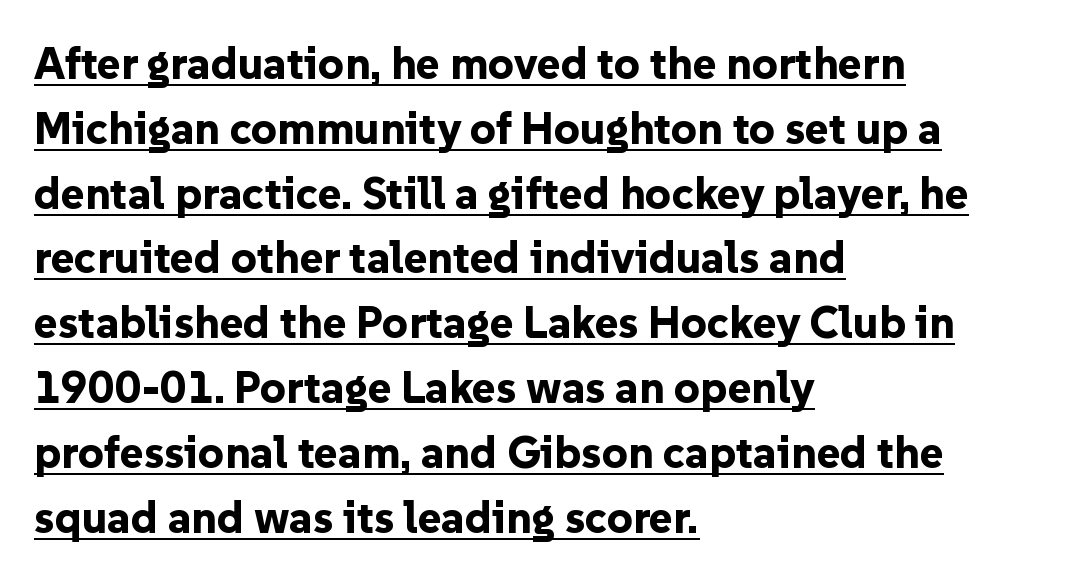
The image shows 45 px bold sans-serif type, upright; set left-aligned, normal line spacing (1.44x), normal letter spacing, underlined; low stroke contrast and a medium x-height.
